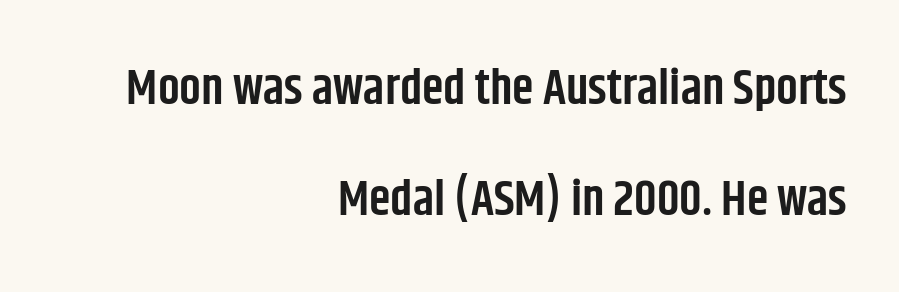
Q: Is the text bold? A: Semi-bold.
Q: Is the text italic (slanted)? A: No, it is upright.
Q: Is the typeface a serif or a sans-serif typeface? A: Sans-serif.
Q: Is the text underlined? A: No.
Q: How is the paragraph aligned? A: Right-aligned.
Q: Is the spacing between letters normal or unusually wide? A: Normal.
Q: Is the spacing between lines tight, normal or loose? A: Loose.
Q: Width (condensed, normal, or wide)? A: Condensed.
Q: Stroke contrast? A: Low.
Q: x-height? A: Large.
Q: Monospaced? A: No.
